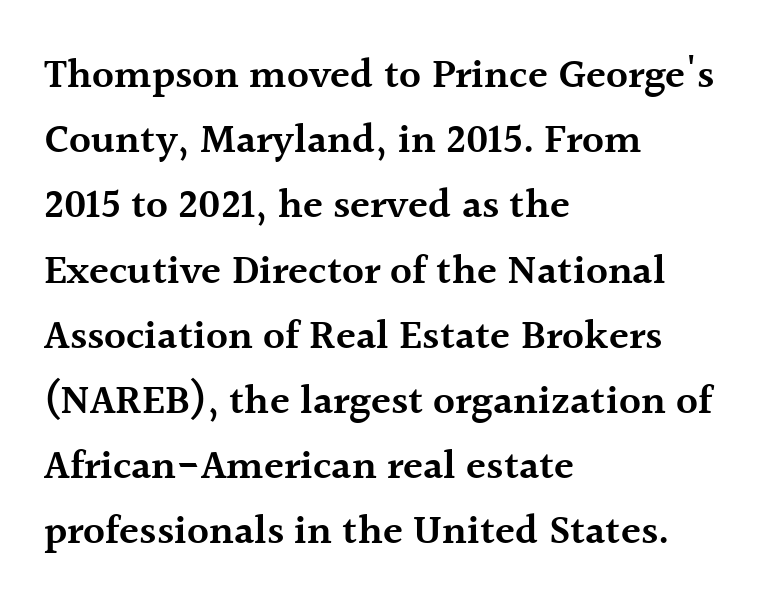
A typesetter would call this proportional, since set widths differ per character. Line spacing here is normal. Set as a demibold, roughly 600 on the weight scale. Does extra space separate the letters? No, they use regular spacing. Words float on clear page, feet unadorned. Serif or sans? Serif — the stroke terminals have little feet.
